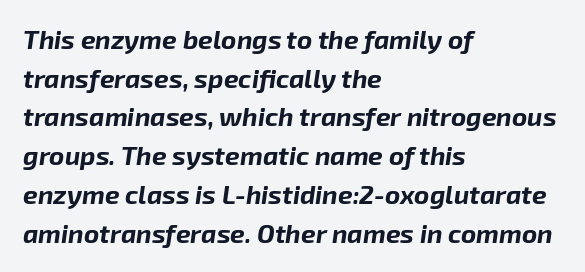
The image shows 26 px bold type, italic (leaning right); set left-aligned, normal line spacing (1.49x), normal letter spacing, not underlined.
